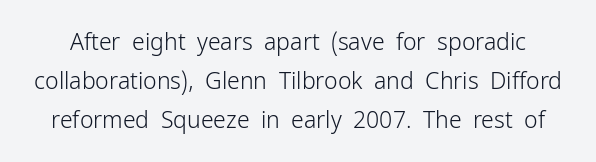
Q: Is the text bold? A: No.
Q: Is the text italic (slanted)? A: No, it is upright.
Q: Is the text underlined? A: No.
Q: Is the spacing between letters normal or unusually wide? A: Normal.
Q: Is the spacing between lines tight, normal or loose? A: Normal.
